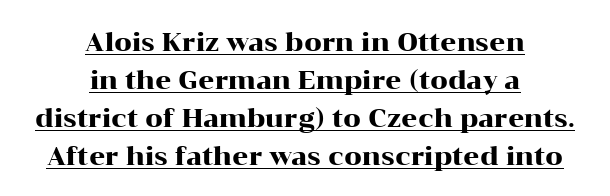
Underlined type. Tracking here is standard; glyphs follow each other at the usual distance. One glance says typical: line gaps are just what's usual. Tall strokes in this sample are plumb rather than angled. Alignment: centered.
